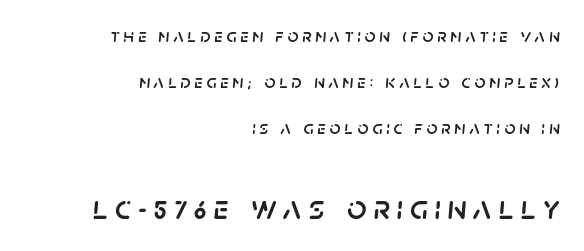
Q: Is the text italic (slanted)? A: Yes, it leans right by about 5 degrees.
Q: Is the text underlined? A: No.
Q: How is the paragraph aligned? A: Right-aligned.
Q: Is the spacing between letters normal or unusually wide? A: Unusually wide.
Q: Is the spacing between lines tight, normal or loose? A: Loose.
Q: Which block of text is set in a larger size, the first (top) or the second (bottom)? A: The second (bottom) one.
Q: Width (condensed, normal, or wide)? A: Normal.
Q: Stroke contrast? A: Low.
Q: x-height? A: Large.
Q: Monospaced? A: No.
